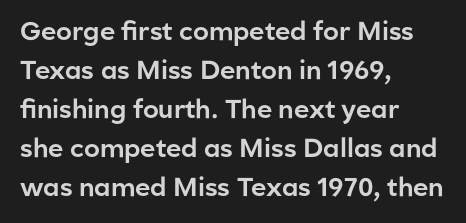
Q: Is the text italic (slanted)? A: No, it is upright.
Q: Is the text underlined? A: No.
Q: How is the paragraph aligned? A: Left-aligned.
Q: Is the spacing between letters normal or unusually wide? A: Normal.
Q: Is the spacing between lines tight, normal or loose? A: Normal.
